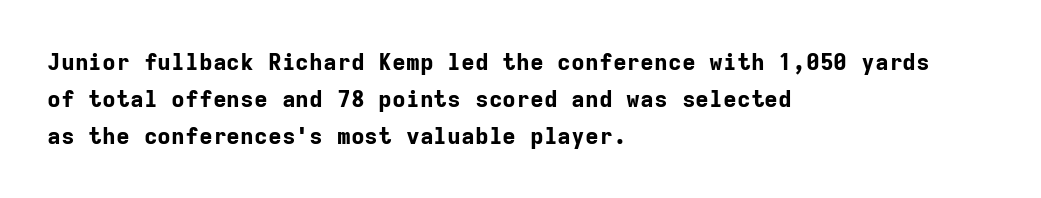
{"italic": "no", "bold": "yes", "underline": "no", "align": "left", "line_spacing": "normal", "line_spacing_ratio": 1.6, "letter_spacing": "normal", "letter_spacing_em": 0.0, "glyph_px": 23}
